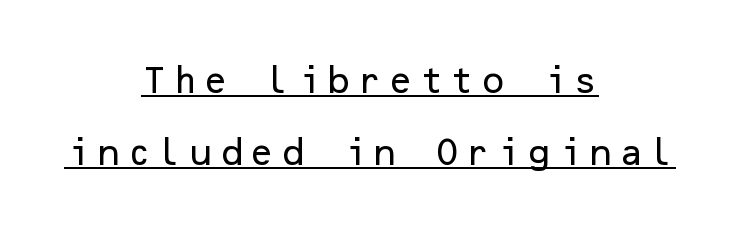
The image shows 30 px sans-serif type, upright; set centered, loose line spacing (2.39x), underlined; low stroke contrast and a medium x-height.
